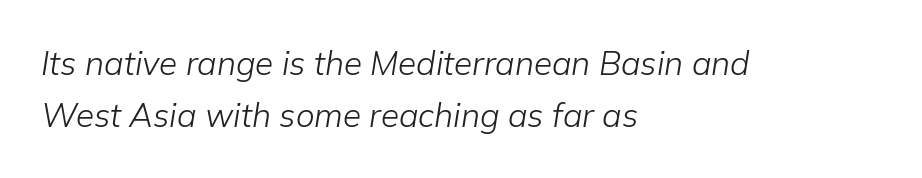
{"italic": "yes", "lean": "right", "slant_degrees": 9, "bold": "no", "weight": "light", "width": "normal", "stroke_contrast": "low", "x_height": "medium", "monospaced": "no", "underline": "no", "align": "left", "line_spacing": "normal", "line_spacing_ratio": 1.58, "letter_spacing": "normal", "letter_spacing_em": 0.0, "glyph_px": 33}
